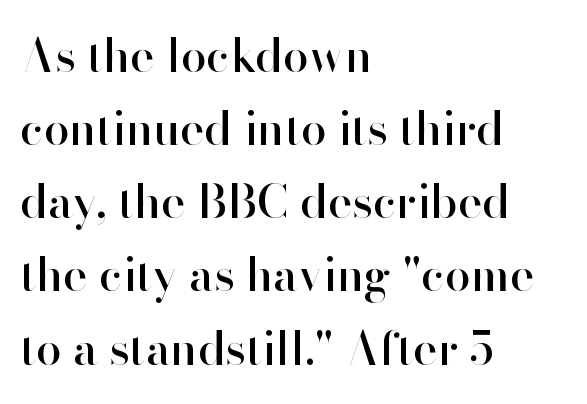
{"serif": "no", "italic": "no", "width": "normal", "stroke_contrast": "high", "x_height": "small", "monospaced": "no", "underline": "no", "align": "left", "line_spacing": "normal", "line_spacing_ratio": 1.59, "letter_spacing": "normal", "letter_spacing_em": 0.0, "glyph_px": 46}
